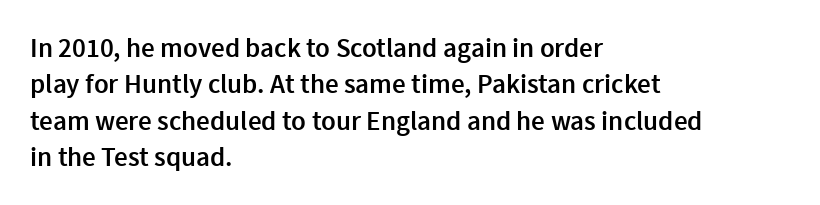
Heft: intermediate — a semibold. The block of text has a typical density, with ordinary space between rows. Descenders hang freely into open space. The rendering anchors every line to the left-hand side.
